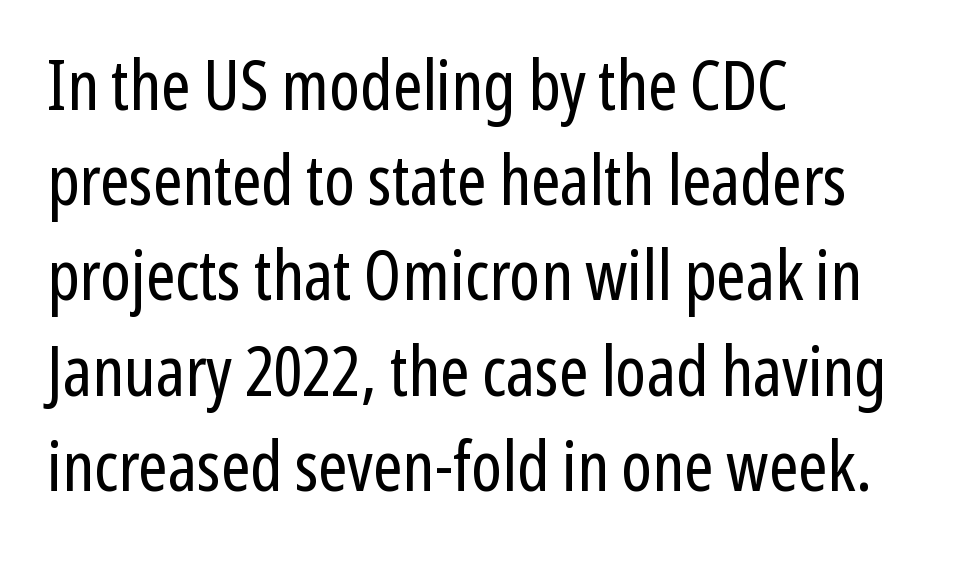
{"serif": "no", "italic": "no", "bold": "no", "weight": "regular", "width": "condensed", "stroke_contrast": "low", "x_height": "medium", "monospaced": "no", "underline": "no", "align": "left", "line_spacing": "normal", "line_spacing_ratio": 1.36, "letter_spacing": "normal", "letter_spacing_em": 0.0, "glyph_px": 70}
